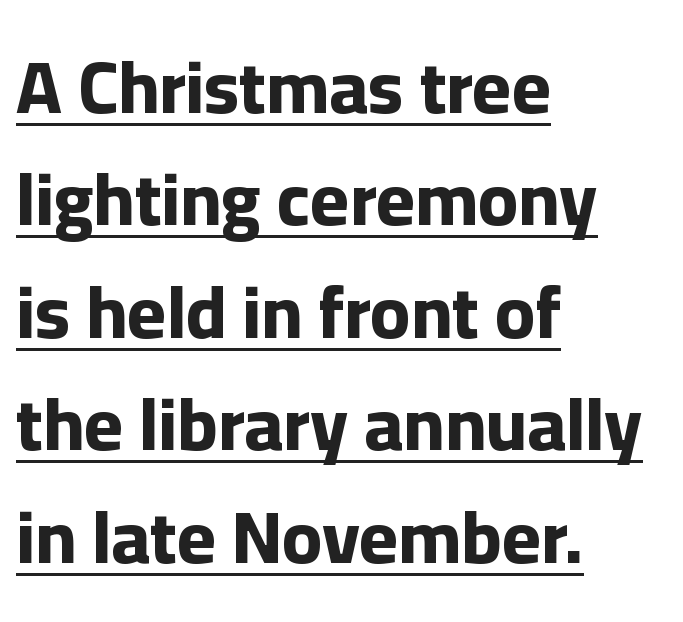
Every stem runs plumb, perpendicular to the baseline. The rows are spaced the way most documents space them. What kind of face is this? One without serifs — a sans. How are the letters spaced? Ordinarily, with no added tracking. Every word sits above its own underline.
